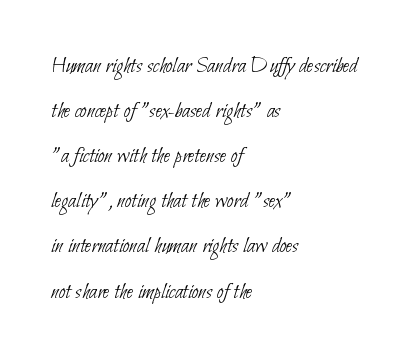
Q: Is the text bold? A: No.
Q: Is the text underlined? A: No.
Q: How is the paragraph aligned? A: Left-aligned.
Q: Is the spacing between letters normal or unusually wide? A: Normal.
